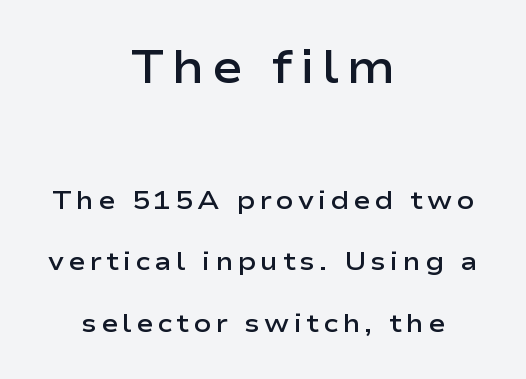
Horizontal alignment here is central, giving a formal, balanced look. Posture: straight, roman, zero tilt. Honestly, the rows look like they've been pulled way apart. A bit beefed up — I'd call it semibold rather than bold. Top chunk: large. Bottom chunk: small.
